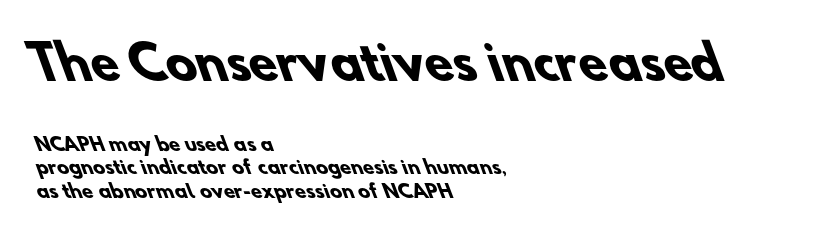
Q: Is the text bold? A: Yes.
Q: Is the typeface a serif or a sans-serif typeface? A: Sans-serif.
Q: Is the text underlined? A: No.
Q: How is the paragraph aligned? A: Left-aligned.
Q: Is the spacing between letters normal or unusually wide? A: Normal.
Q: Is the spacing between lines tight, normal or loose? A: Normal.
Q: Which block of text is set in a larger size, the first (top) or the second (bottom)? A: The first (top) one.
Q: Width (condensed, normal, or wide)? A: Normal.
Q: Stroke contrast? A: Low.
Q: x-height? A: Small.
Q: Monospaced? A: No.
